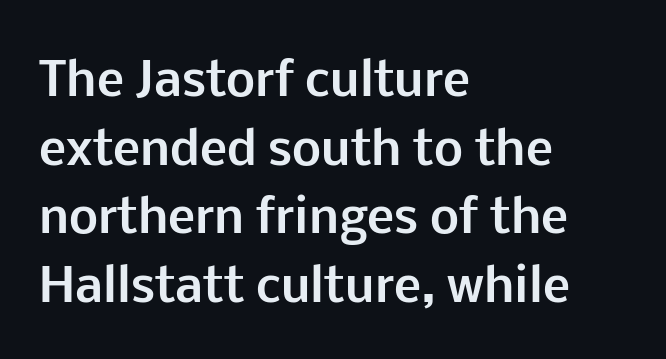
{"serif": "no", "italic": "no", "bold": "yes", "weight": "bold", "width": "normal", "stroke_contrast": "low", "x_height": "medium", "monospaced": "no", "underline": "no", "align": "left", "line_spacing": "normal", "line_spacing_ratio": 1.49, "letter_spacing": "normal", "letter_spacing_em": 0.0, "glyph_px": 46}
